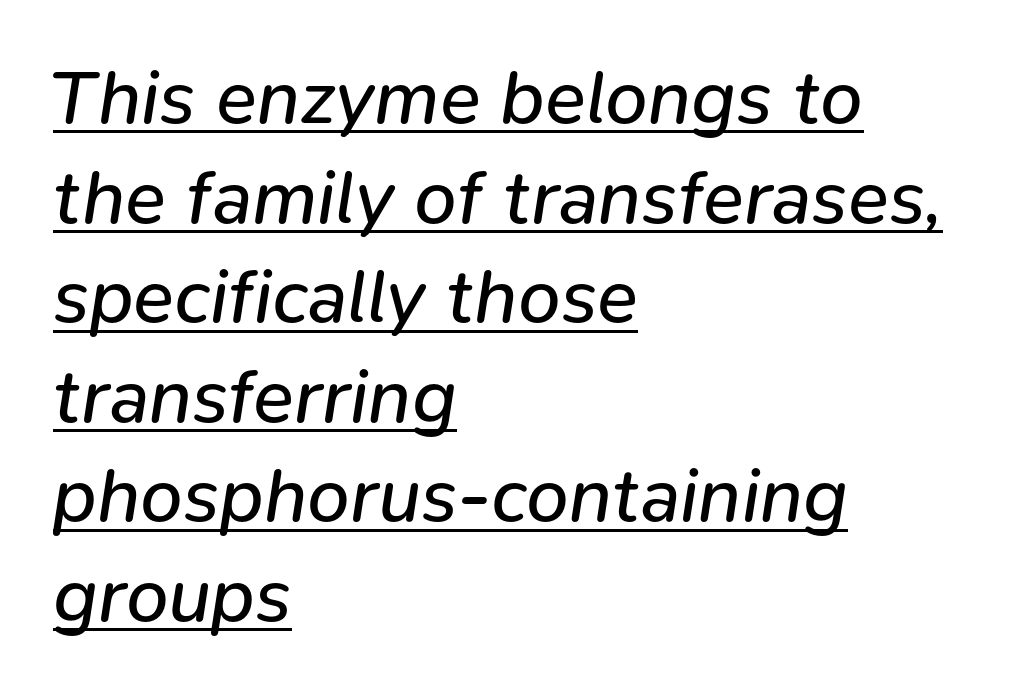
Normally led — the rows are evenly, conventionally spaced. Underlined type. These lines are set flush left with a ragged right edge. The rendering keeps characters at their native spacing. The face used here is proportionally spaced, like ordinary book or web type.
